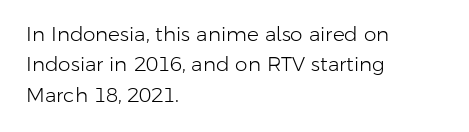
{"italic": "no", "bold": "no", "underline": "no", "align": "left", "line_spacing": "normal", "line_spacing_ratio": 1.52, "letter_spacing": "normal", "letter_spacing_em": 0.0, "glyph_px": 20}
